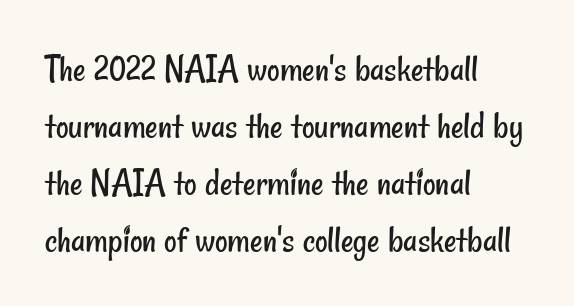
Q: Is the text bold? A: No.
Q: Is the typeface a serif or a sans-serif typeface? A: Sans-serif.
Q: Is the text underlined? A: No.
Q: How is the paragraph aligned? A: Left-aligned.
Q: Is the spacing between letters normal or unusually wide? A: Normal.
Q: Is the spacing between lines tight, normal or loose? A: Normal.
Q: Width (condensed, normal, or wide)? A: Condensed.
Q: Stroke contrast? A: Low.
Q: x-height? A: Small.
Q: Monospaced? A: No.
